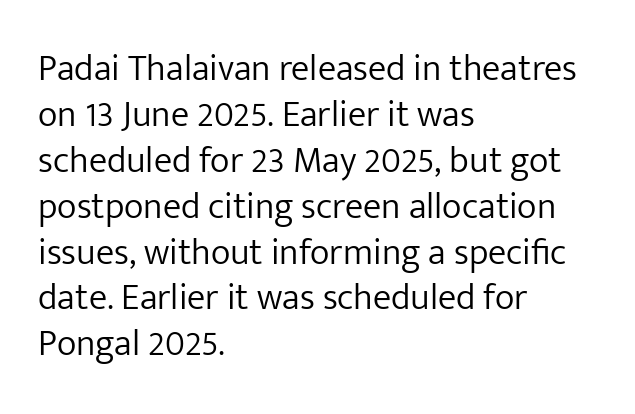
Q: Is the text bold? A: No.
Q: Is the text italic (slanted)? A: No, it is upright.
Q: Is the typeface a serif or a sans-serif typeface? A: Sans-serif.
Q: Is the text underlined? A: No.
Q: How is the paragraph aligned? A: Left-aligned.
Q: Is the spacing between letters normal or unusually wide? A: Normal.
Q: Width (condensed, normal, or wide)? A: Normal.
Q: Stroke contrast? A: Low.
Q: x-height? A: Medium.
Q: Monospaced? A: No.
